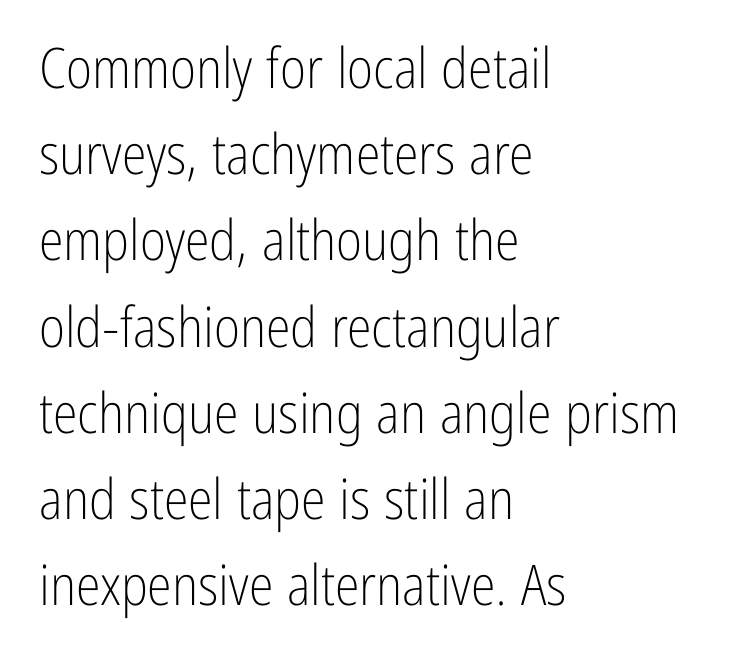
This sample has the flowing, uneven cadence of proportional lettering. Notice how the stems are strictly vertical — no italics here. No feet cap the strokes, marking this as sans-serif type. The face looks like a standard text weight, possibly lighter. The rows are spaced the way most documents space them.
